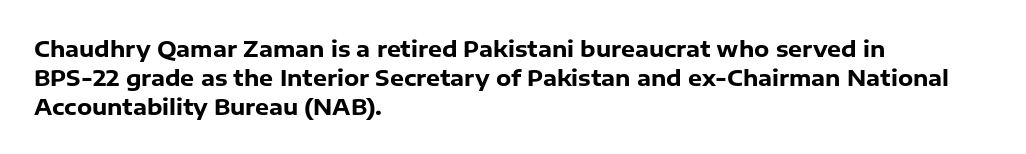
The image shows 22 px bold type, upright; set left-aligned, normal line spacing (1.31x), normal letter spacing, not underlined.
